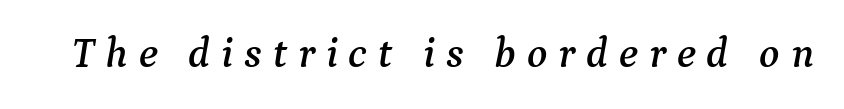
Q: Is the text italic (slanted)? A: Yes, it leans right by about 9 degrees.
Q: Is the typeface a serif or a sans-serif typeface? A: Serif.
Q: Is the text underlined? A: No.
Q: Is the spacing between letters normal or unusually wide? A: Unusually wide.
Q: Width (condensed, normal, or wide)? A: Normal.
Q: Stroke contrast? A: Medium.
Q: x-height? A: Medium.
Q: Monospaced? A: No.
